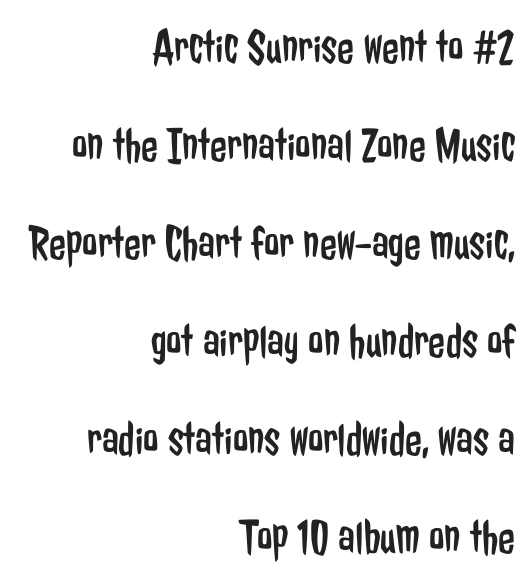
The image shows 49 px regular-weight, condensed sans-serif type, upright; set right-aligned, loose line spacing (2.0x), normal letter spacing, not underlined; low stroke contrast and a medium x-height.
